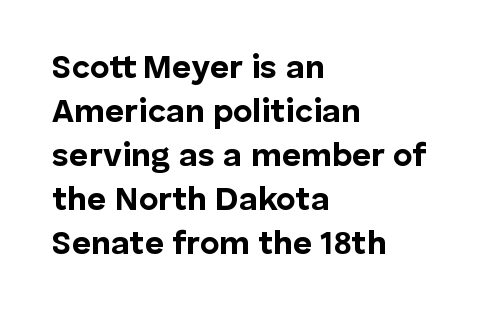
The image shows 33 px bold sans-serif type, upright; set left-aligned, normal line spacing (1.33x), normal letter spacing, not underlined; low stroke contrast and a medium x-height.
